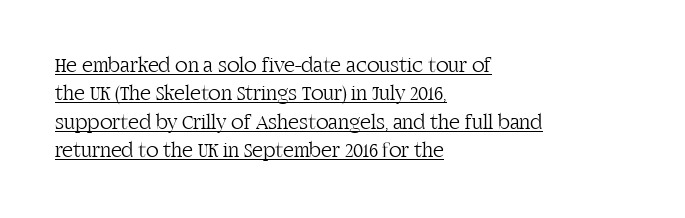
The image shows 21 px text type, upright; set left-aligned, normal line spacing (1.35x), normal letter spacing, underlined.
